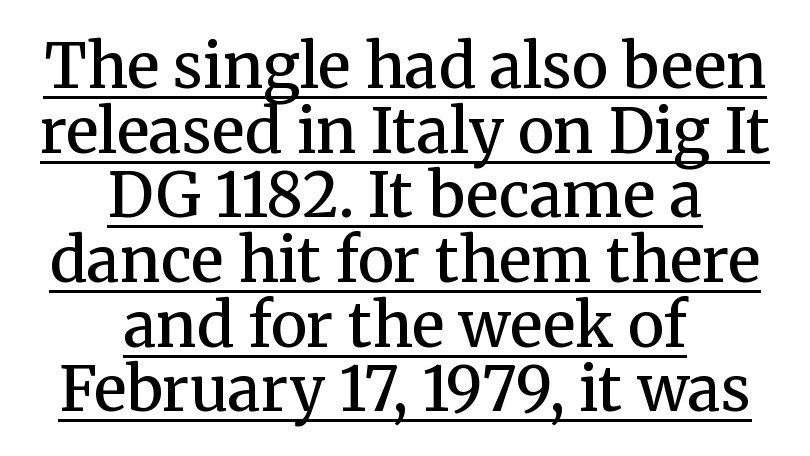
Q: Is the text bold? A: Semi-bold.
Q: Is the text italic (slanted)? A: No, it is upright.
Q: Is the typeface a serif or a sans-serif typeface? A: Serif.
Q: Is the text underlined? A: Yes.
Q: How is the paragraph aligned? A: Centered.
Q: Is the spacing between letters normal or unusually wide? A: Normal.
Q: Is the spacing between lines tight, normal or loose? A: Tight.
Q: Width (condensed, normal, or wide)? A: Normal.
Q: Stroke contrast? A: Medium.
Q: x-height? A: Medium.
Q: Monospaced? A: No.
